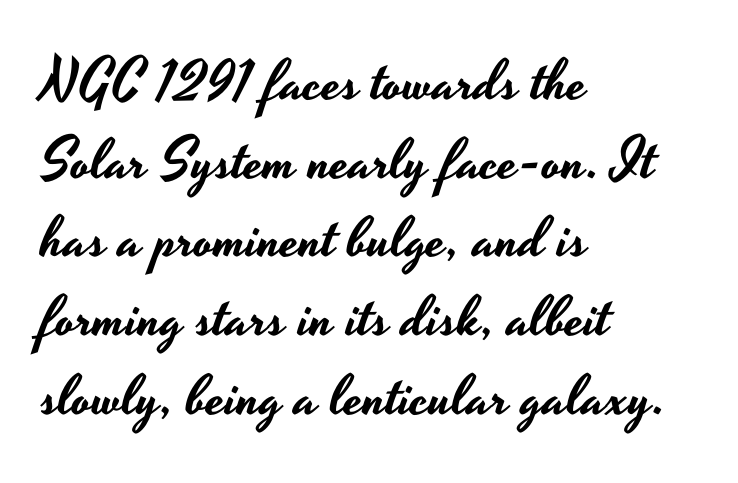
{"serif": "no", "width": "wide", "stroke_contrast": "low", "x_height": "small", "monospaced": "no", "underline": "no", "align": "left", "line_spacing": "normal", "line_spacing_ratio": 1.38, "letter_spacing": "normal", "letter_spacing_em": 0.0, "glyph_px": 57}
